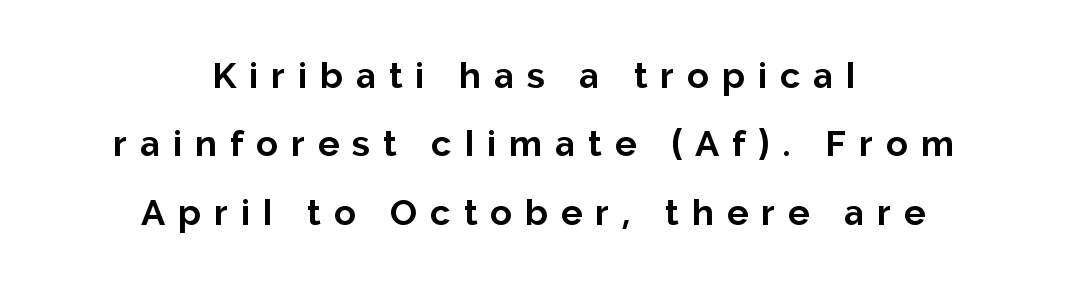
Q: Is the text bold? A: Yes.
Q: Is the text italic (slanted)? A: No, it is upright.
Q: Is the typeface a serif or a sans-serif typeface? A: Sans-serif.
Q: Is the text underlined? A: No.
Q: How is the paragraph aligned? A: Centered.
Q: Is the spacing between letters normal or unusually wide? A: Unusually wide.
Q: Is the spacing between lines tight, normal or loose? A: Loose.
Q: Width (condensed, normal, or wide)? A: Normal.
Q: Stroke contrast? A: Low.
Q: x-height? A: Medium.
Q: Monospaced? A: No.
